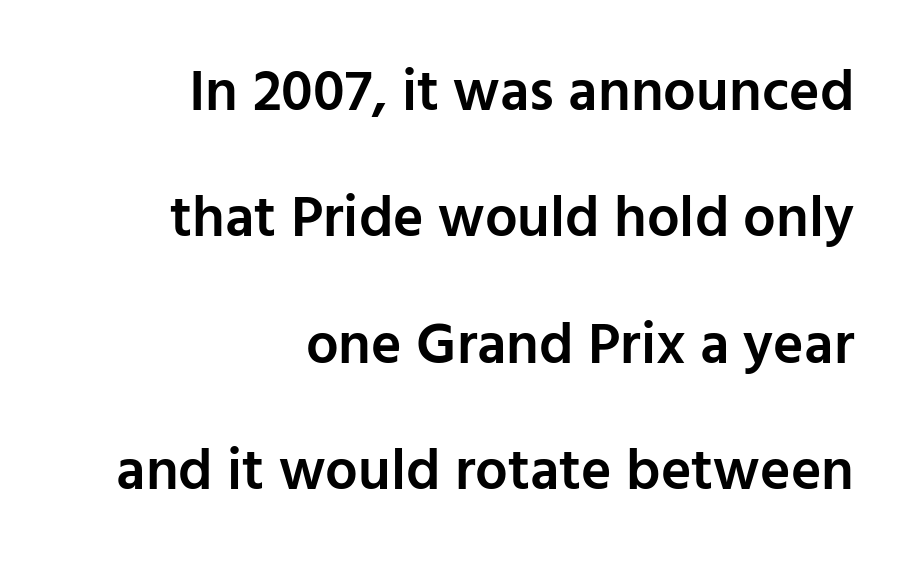
Q: Is the text bold? A: Semi-bold.
Q: Is the text italic (slanted)? A: No, it is upright.
Q: Is the typeface a serif or a sans-serif typeface? A: Sans-serif.
Q: Is the text underlined? A: No.
Q: How is the paragraph aligned? A: Right-aligned.
Q: Is the spacing between letters normal or unusually wide? A: Normal.
Q: Is the spacing between lines tight, normal or loose? A: Loose.
Q: Width (condensed, normal, or wide)? A: Normal.
Q: Stroke contrast? A: Low.
Q: x-height? A: Medium.
Q: Monospaced? A: No.
